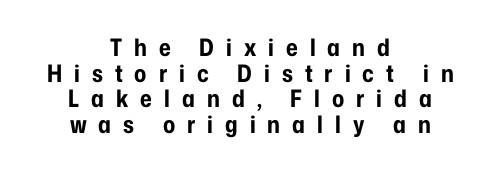
This block would grow much taller if given ordinary leading; it's compressed now. The font is running at its bold setting. The typography opts for an upright posture over an oblique one. The string is rendered with underlining switched off.
